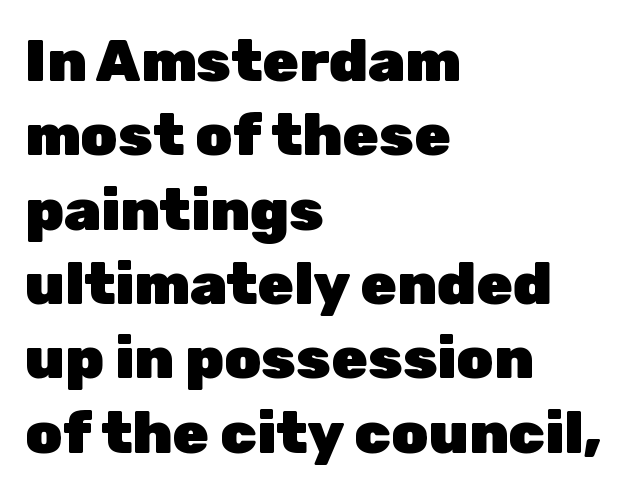
{"serif": "no", "italic": "no", "bold": "yes", "weight": "heavy", "width": "normal", "stroke_contrast": "low", "x_height": "medium", "monospaced": "no", "underline": "no", "align": "left", "line_spacing": "normal", "line_spacing_ratio": 1.26, "letter_spacing": "normal", "letter_spacing_em": 0.0, "glyph_px": 59}
